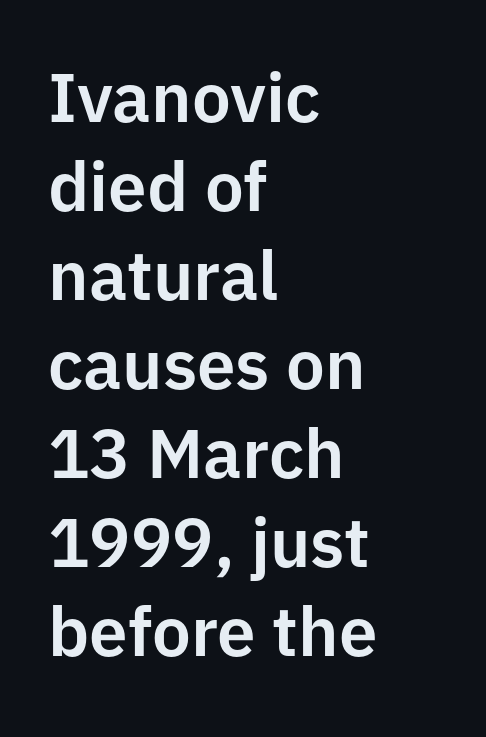
The image shows 69 px sans-serif type, upright; set left-aligned, normal line spacing (1.29x), normal letter spacing, not underlined; low stroke contrast and a medium x-height.
